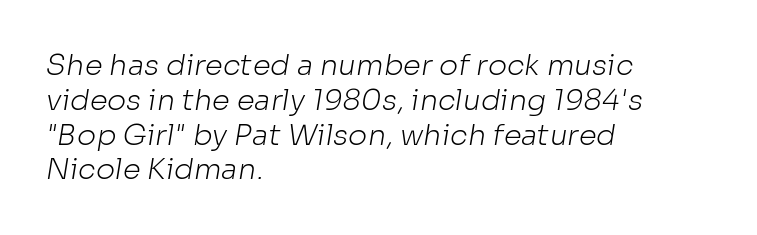
{"serif": "no", "bold": "no", "weight": "light", "width": "normal", "stroke_contrast": "low", "x_height": "medium", "monospaced": "no", "underline": "no", "align": "left", "line_spacing_ratio": 1.2, "letter_spacing": "normal", "letter_spacing_em": 0.0, "glyph_px": 29}
